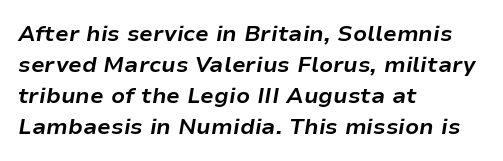
Q: Is the text bold? A: Yes.
Q: Is the text italic (slanted)? A: Yes, it leans right by about 9 degrees.
Q: Is the text underlined? A: No.
Q: How is the paragraph aligned? A: Left-aligned.
Q: Is the spacing between letters normal or unusually wide? A: Normal.
Q: Is the spacing between lines tight, normal or loose? A: Normal.
